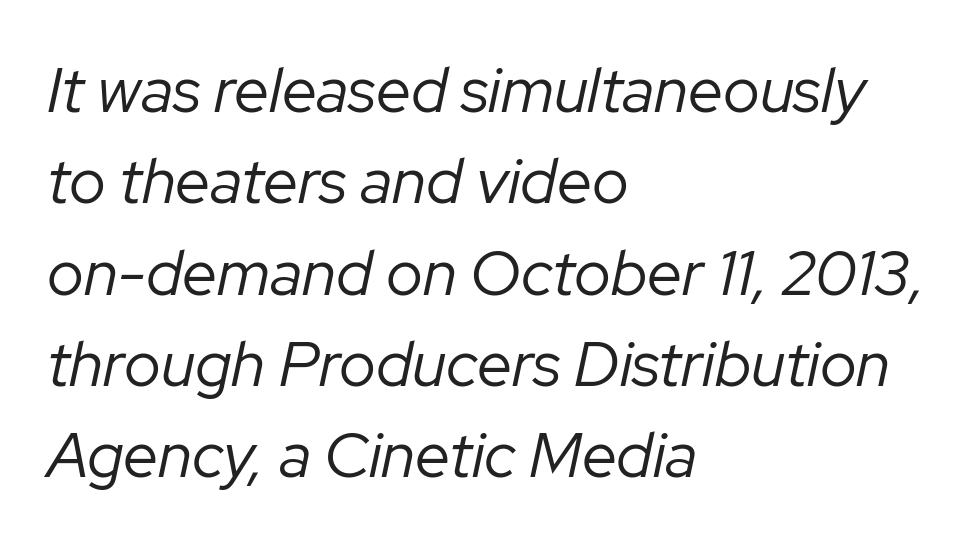
{"italic": "yes", "lean": "right", "slant_degrees": 12, "bold": "no", "weight": "regular", "width": "normal", "stroke_contrast": "low", "x_height": "medium", "monospaced": "no", "underline": "no", "align": "left", "line_spacing": "normal", "line_spacing_ratio": 1.45, "letter_spacing": "normal", "letter_spacing_em": 0.0, "glyph_px": 63}
